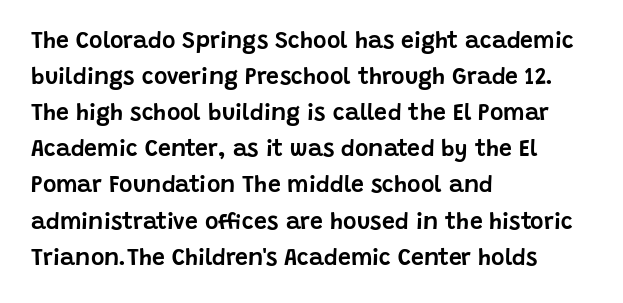
Q: Is the text italic (slanted)? A: No, it is upright.
Q: Is the text underlined? A: No.
Q: How is the paragraph aligned? A: Left-aligned.
Q: Is the spacing between letters normal or unusually wide? A: Normal.
Q: Is the spacing between lines tight, normal or loose? A: Normal.
